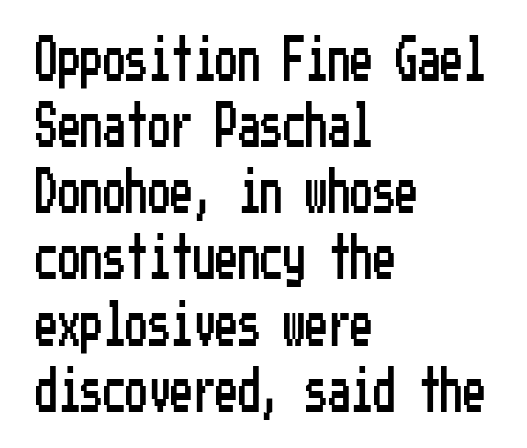
The image shows 45 px condensed sans-serif type, upright; set left-aligned, normal line spacing (1.47x), normal letter spacing, not underlined; low stroke contrast and a medium x-height.
